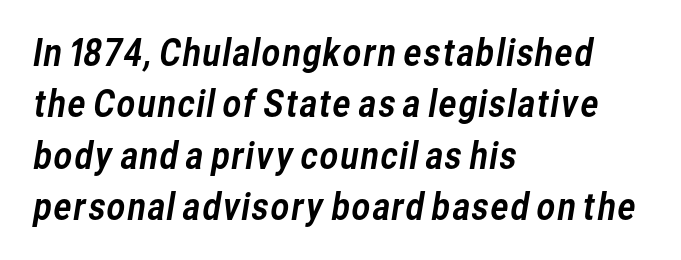
{"serif": "no", "width": "normal", "stroke_contrast": "low", "x_height": "medium", "monospaced": "no", "underline": "no", "align": "left", "line_spacing": "normal", "line_spacing_ratio": 1.43, "letter_spacing": "normal", "letter_spacing_em": 0.0, "glyph_px": 36}
